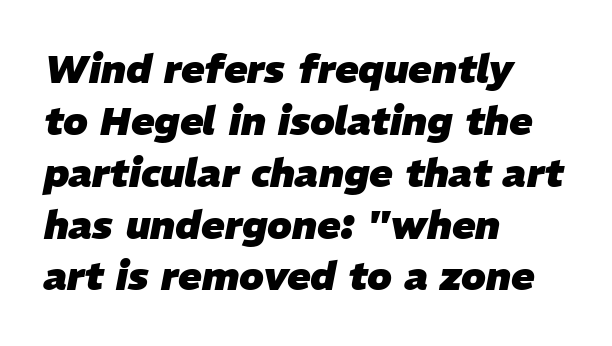
These lines are set flush left with a ragged right edge. How are the letters spaced? Ordinarily, with no added tracking. Regular leading. The space directly below the letters is spotless. Each letter keeps its own natural width here, so spacing adapts to shape. The text carries the slant typical of an italic or oblique font.
